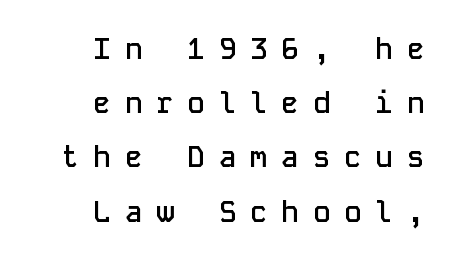
Q: Is the text bold? A: Semi-bold.
Q: Is the text italic (slanted)? A: No, it is upright.
Q: Is the typeface a serif or a sans-serif typeface? A: Sans-serif.
Q: Is the text underlined? A: No.
Q: How is the paragraph aligned? A: Right-aligned.
Q: Is the spacing between letters normal or unusually wide? A: Unusually wide.
Q: Width (condensed, normal, or wide)? A: Normal.
Q: Stroke contrast? A: Low.
Q: x-height? A: Medium.
Q: Monospaced? A: Yes.
